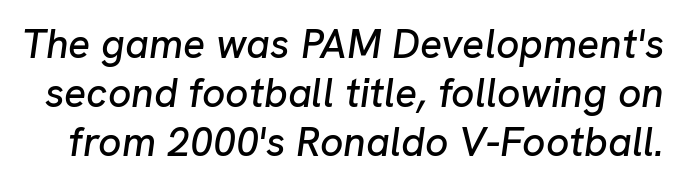
{"italic": "yes", "lean": "right", "slant_degrees": 8, "width": "normal", "stroke_contrast": "low", "x_height": "medium", "monospaced": "no", "underline": "no", "line_spacing_ratio": 1.2, "letter_spacing": "normal", "letter_spacing_em": 0.0, "glyph_px": 41}
